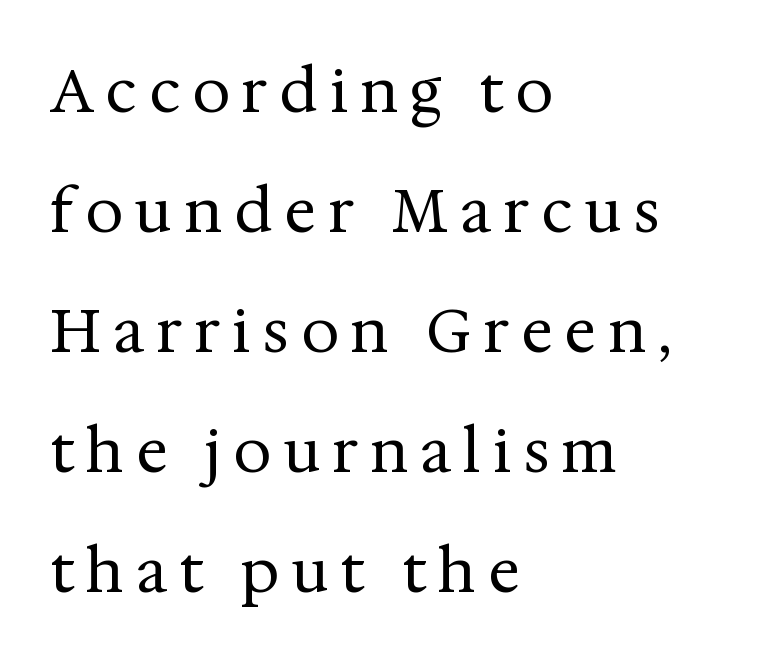
Type style note: has serifs. Beneath every word, the page is bare. Every row of glyphs begins at an identical x-position on the left. You could fit nearly another row in the gap between these rows. No italicization has been applied; the sample stays upright.
